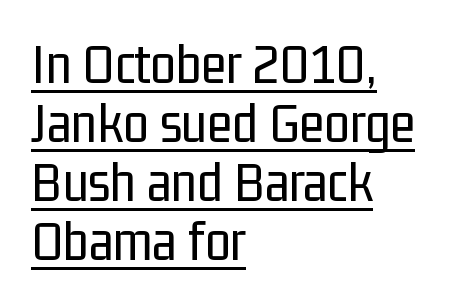
The image shows 58 px regular-weight, condensed sans-serif type, upright; set left-aligned, tight line spacing (1.02x), normal letter spacing, underlined; low stroke contrast and a medium x-height.
